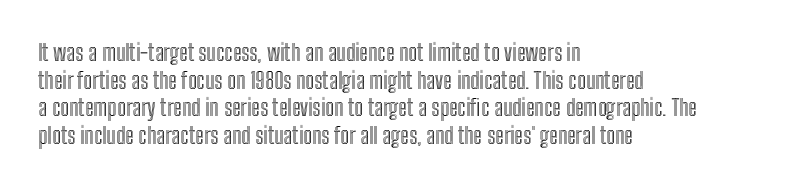
The line texture is even and compact thanks to regular tracking. These lines stack with their left ends in a neat column. The lettering stays uniformly vertical, giving the passage a roman look. Check the space under the baseline: it is left empty.
